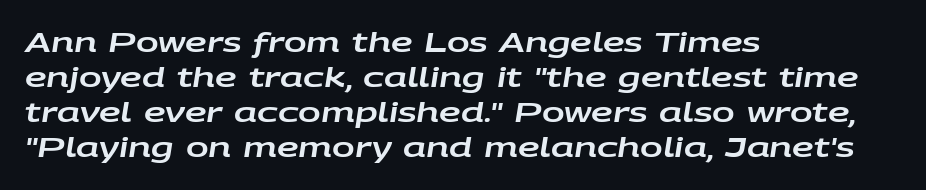
Q: Is the text italic (slanted)? A: Yes, it leans right by about 9 degrees.
Q: Is the text underlined? A: No.
Q: How is the paragraph aligned? A: Left-aligned.
Q: Is the spacing between letters normal or unusually wide? A: Normal.
Q: Is the spacing between lines tight, normal or loose? A: Normal.
